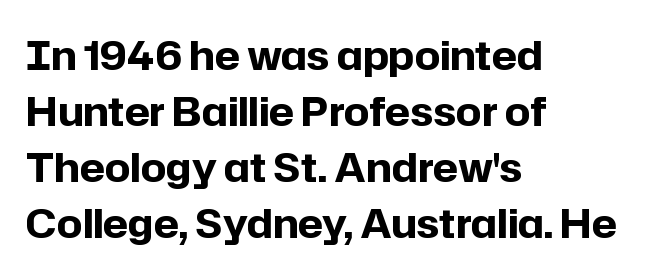
Q: Is the text bold? A: Yes.
Q: Is the text italic (slanted)? A: No, it is upright.
Q: Is the typeface a serif or a sans-serif typeface? A: Sans-serif.
Q: Is the text underlined? A: No.
Q: How is the paragraph aligned? A: Left-aligned.
Q: Is the spacing between letters normal or unusually wide? A: Normal.
Q: Is the spacing between lines tight, normal or loose? A: Normal.
Q: Width (condensed, normal, or wide)? A: Normal.
Q: Stroke contrast? A: Low.
Q: x-height? A: Medium.
Q: Monospaced? A: No.
